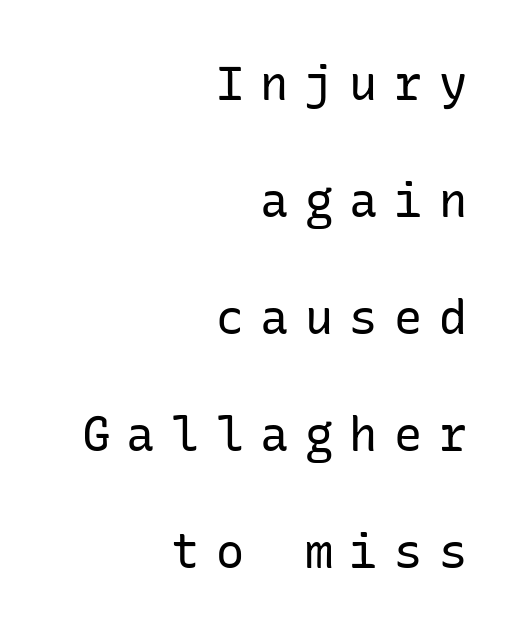
Q: Is the text bold? A: No.
Q: Is the text italic (slanted)? A: No, it is upright.
Q: Is the typeface a serif or a sans-serif typeface? A: Sans-serif.
Q: Is the text underlined? A: No.
Q: How is the paragraph aligned? A: Right-aligned.
Q: Is the spacing between letters normal or unusually wide? A: Unusually wide.
Q: Is the spacing between lines tight, normal or loose? A: Loose.
Q: Width (condensed, normal, or wide)? A: Normal.
Q: Stroke contrast? A: Low.
Q: x-height? A: Medium.
